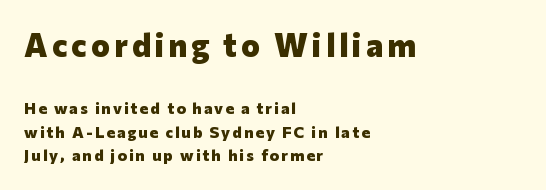
Italic: no, the glyphs are upright roman. The font is running at its bold setting. The typeface chosen for these lines omits serifs. You could not count columns in this text — the font is proportionally spaced. The face used here appears at its bigger size in the upper chunk. These lines are set flush left with a ragged right edge.
